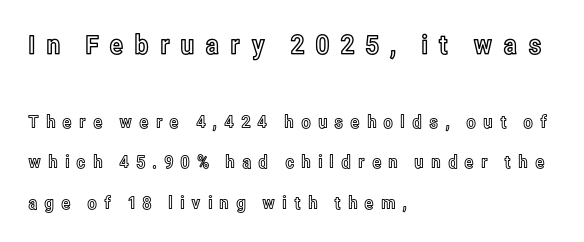
The image shows 27 px text type, upright; set left-aligned, loose line spacing (2.26x), unusually wide letter spacing (+0.37 em), not underlined; the first (top) block is 1.5x larger.
